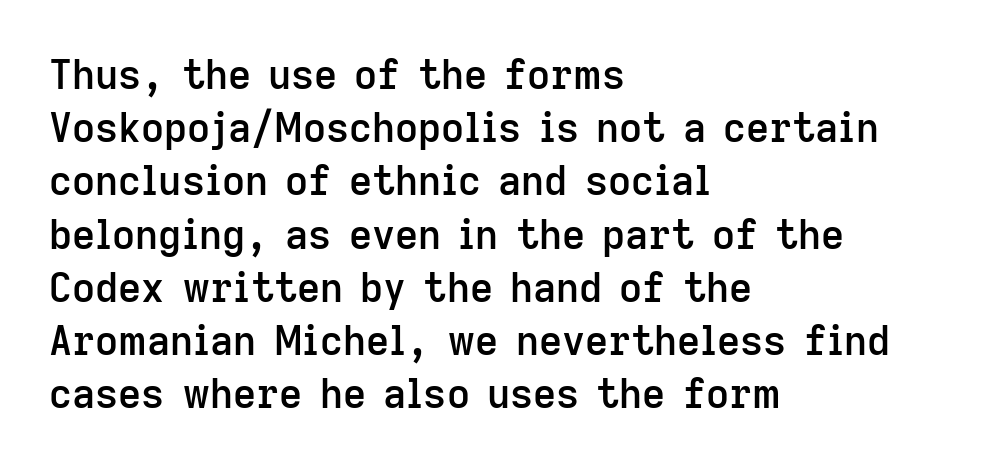
{"serif": "no", "italic": "no", "bold": "semi", "weight": "semibold", "width": "normal", "stroke_contrast": "low", "x_height": "medium", "monospaced": "no", "underline": "no", "align": "left", "line_spacing": "normal", "line_spacing_ratio": 1.33, "letter_spacing": "normal", "letter_spacing_em": 0.0, "glyph_px": 40}
